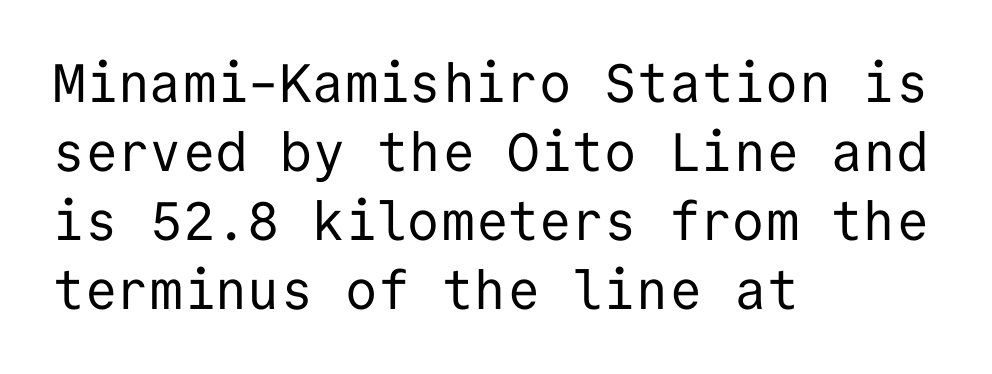
{"serif": "no", "italic": "no", "bold": "no", "weight": "regular", "width": "normal", "stroke_contrast": "low", "x_height": "medium", "monospaced": "yes", "underline": "no", "align": "left", "line_spacing": "normal", "line_spacing_ratio": 1.28, "letter_spacing": "normal", "letter_spacing_em": 0.0, "glyph_px": 54}
